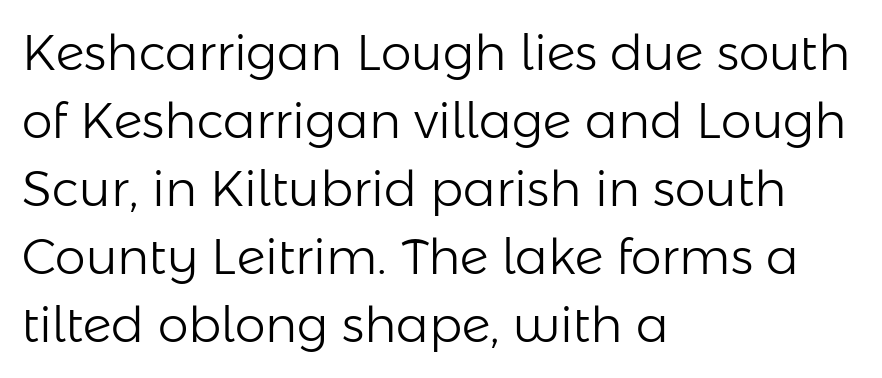
{"serif": "no", "italic": "no", "bold": "no", "weight": "light", "width": "normal", "stroke_contrast": "low", "x_height": "medium", "monospaced": "no", "underline": "no", "align": "left", "line_spacing": "normal", "line_spacing_ratio": 1.39, "letter_spacing": "normal", "letter_spacing_em": 0.0, "glyph_px": 49}
